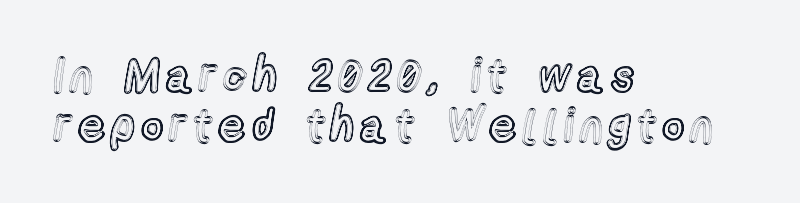
{"width": "condensed", "x_height": "medium", "monospaced": "no", "underline": "no", "align": "left", "line_spacing": "tight", "line_spacing_ratio": 1.08, "glyph_px": 46}
